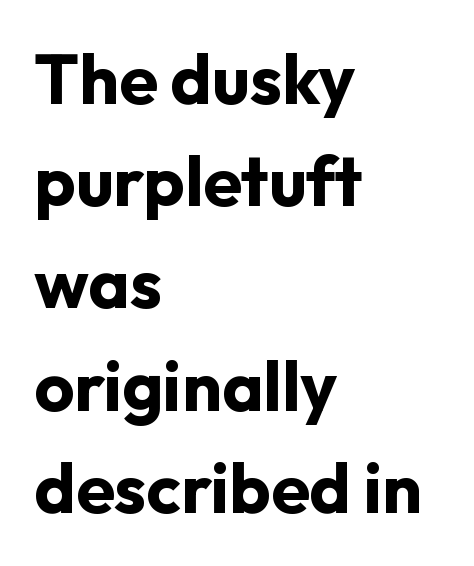
{"serif": "no", "italic": "no", "bold": "yes", "weight": "bold", "width": "normal", "stroke_contrast": "low", "x_height": "medium", "monospaced": "no", "underline": "no", "align": "left", "line_spacing": "normal", "line_spacing_ratio": 1.46, "letter_spacing": "normal", "letter_spacing_em": 0.0, "glyph_px": 70}
